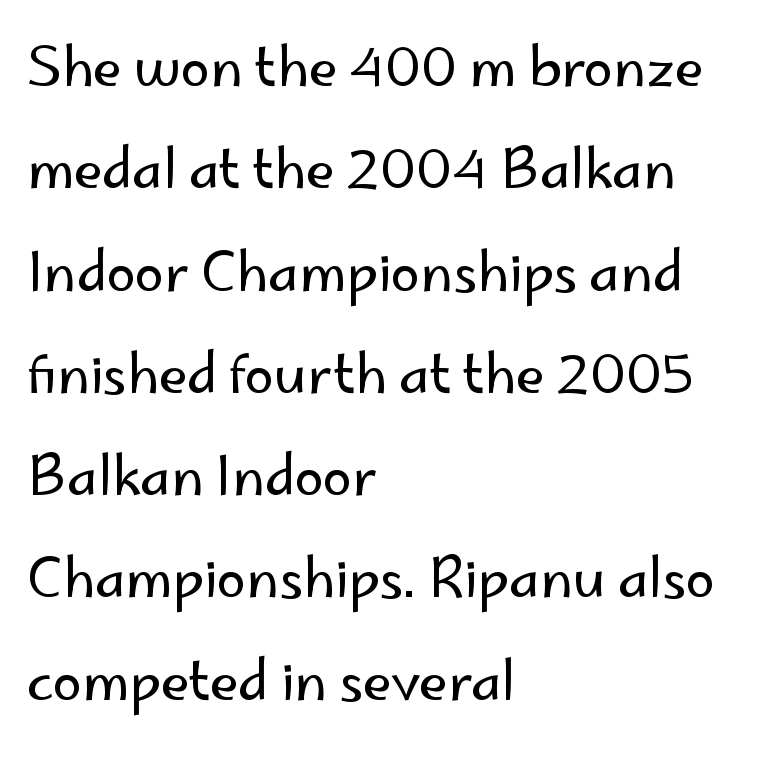
The image shows 53 px regular-weight sans-serif type, upright; set left-aligned, loose line spacing (1.93x), normal letter spacing, not underlined; low stroke contrast and a small x-height.
